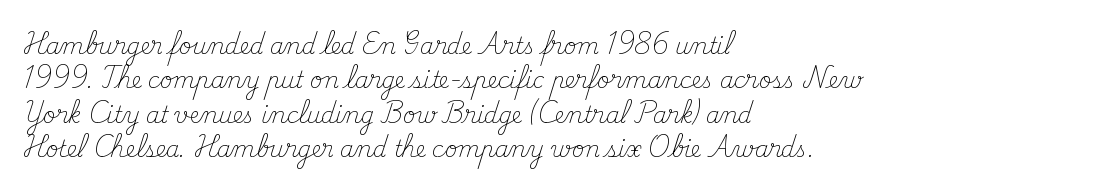
{"bold": "no", "underline": "no", "align": "left", "line_spacing": "normal", "line_spacing_ratio": 1.56, "letter_spacing": "normal", "letter_spacing_em": 0.0, "glyph_px": 22}
